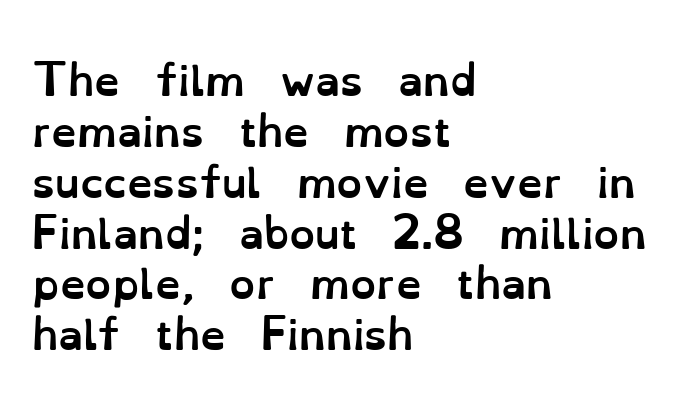
Teacher's note: observe the even left margin — that is flush-left alignment. Beneath every word, the page is bare. Compared with typical body copy, the letter spacing here is the same. Thick stems and heavy bowls — unmistakably bold. These lines were composed using upright roman letters. Proportional: the letters do not fall into vertical columns.
